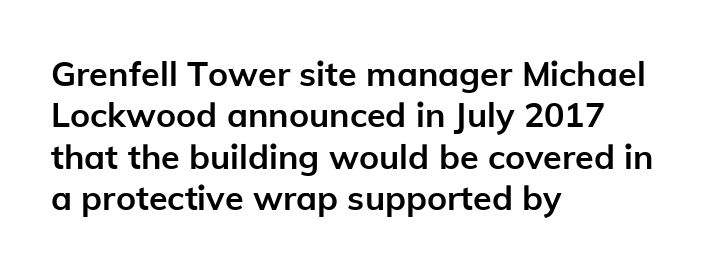
The image shows 34 px semibold sans-serif type, upright; set left-aligned, line spacing 1.22x, normal letter spacing, not underlined; low stroke contrast and a medium x-height.
